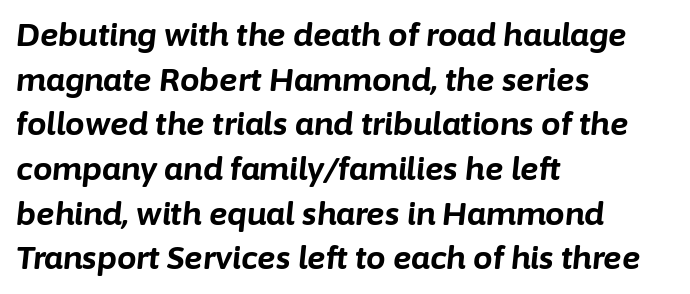
{"italic": "yes", "lean": "right", "slant_degrees": 6, "bold": "yes", "weight": "bold", "width": "normal", "stroke_contrast": "low", "x_height": "medium", "monospaced": "no", "underline": "no", "align": "left", "line_spacing": "normal", "line_spacing_ratio": 1.44, "letter_spacing": "normal", "letter_spacing_em": 0.0, "glyph_px": 31}
